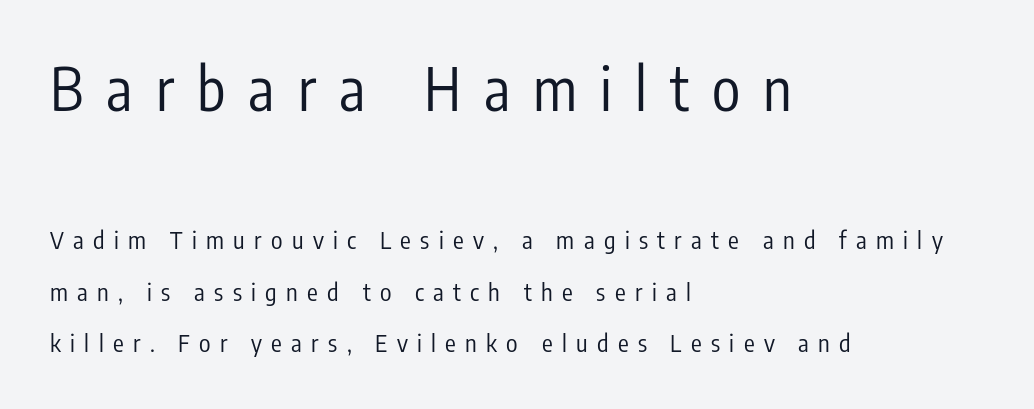
Q: Is the text bold? A: No.
Q: Is the text italic (slanted)? A: No, it is upright.
Q: Is the typeface a serif or a sans-serif typeface? A: Sans-serif.
Q: Is the text underlined? A: No.
Q: How is the paragraph aligned? A: Left-aligned.
Q: Is the spacing between letters normal or unusually wide? A: Unusually wide.
Q: Is the spacing between lines tight, normal or loose? A: Loose.
Q: Which block of text is set in a larger size, the first (top) or the second (bottom)? A: The first (top) one.
Q: Width (condensed, normal, or wide)? A: Condensed.
Q: Stroke contrast? A: Low.
Q: x-height? A: Medium.
Q: Monospaced? A: No.
